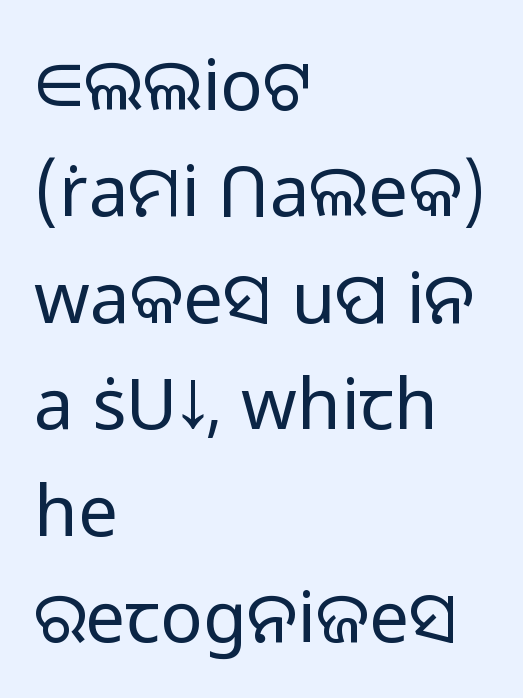
Characters follow at the spacing the type designer built in. A roman cut, with each character standing at attention. The text was rendered using a sans face with plain stroke endings. Proportional: the letters do not fall into vertical columns.
